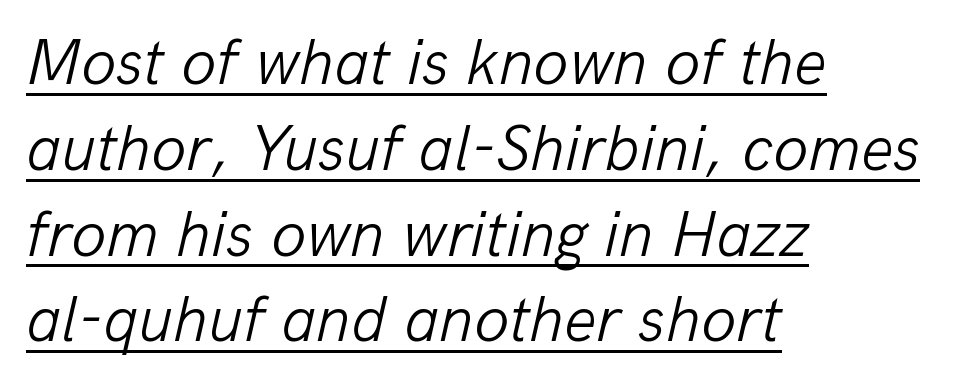
Is there much room between lines? A standard amount, neither cramped nor airy. In terms of letterspacing, this is plain default setting. The sample's only ornament is a line tracing under the words. This sample has the flowing, uneven cadence of proportional lettering. Horizontal alignment here is leftward, the default for most running prose. The strokes are not fattened; the text isn't bold.
